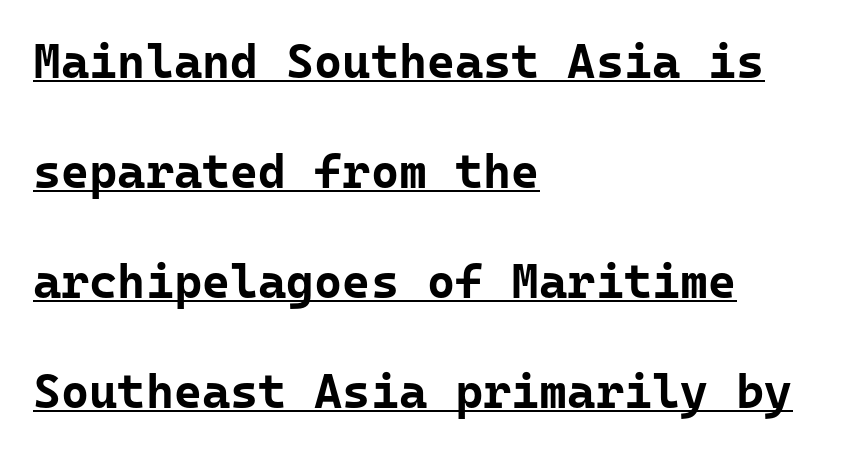
{"serif": "no", "italic": "no", "bold": "yes", "weight": "bold", "width": "normal", "stroke_contrast": "low", "x_height": "medium", "monospaced": "yes", "underline": "yes", "align": "left", "line_spacing": "loose", "line_spacing_ratio": 2.29, "letter_spacing": "normal", "letter_spacing_em": 0.0, "glyph_px": 48}
